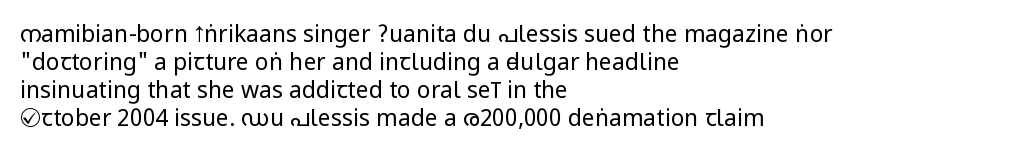
The image shows 23 px text type, upright; set left-aligned, line spacing 1.22x, normal letter spacing, not underlined.
